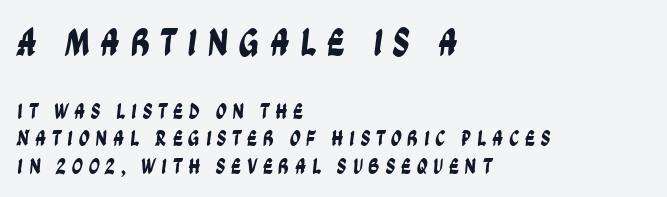
{"serif": "no", "width": "condensed", "stroke_contrast": "low", "x_height": "large", "monospaced": "no", "underline": "no", "align": "left", "line_spacing": "normal", "line_spacing_ratio": 1.25, "letter_spacing": "wide", "letter_spacing_em": 0.25, "larger_block": "first", "size_ratio": 1.77, "glyph_px": 39}
